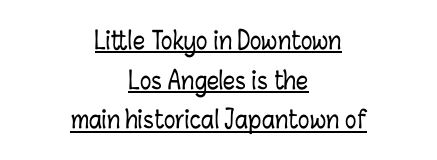
The image shows 24 px text type, upright; set centered, normal line spacing (1.65x), normal letter spacing, underlined.
